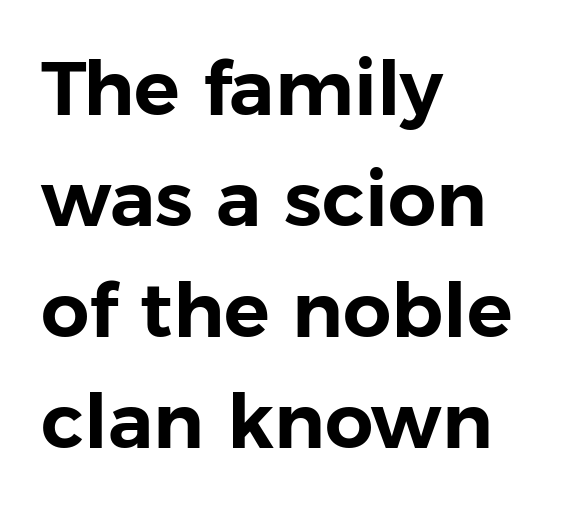
Q: Is the text italic (slanted)? A: No, it is upright.
Q: Is the typeface a serif or a sans-serif typeface? A: Sans-serif.
Q: Is the text underlined? A: No.
Q: How is the paragraph aligned? A: Left-aligned.
Q: Is the spacing between letters normal or unusually wide? A: Normal.
Q: Is the spacing between lines tight, normal or loose? A: Normal.
Q: Width (condensed, normal, or wide)? A: Normal.
Q: Stroke contrast? A: Low.
Q: x-height? A: Medium.
Q: Monospaced? A: No.
